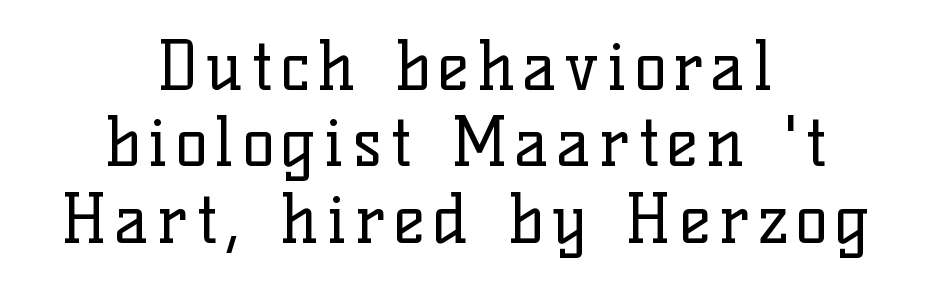
The image shows 67 px regular-weight serif type, upright; set centered, tight line spacing (1.14x), not underlined; low stroke contrast and a medium x-height.
